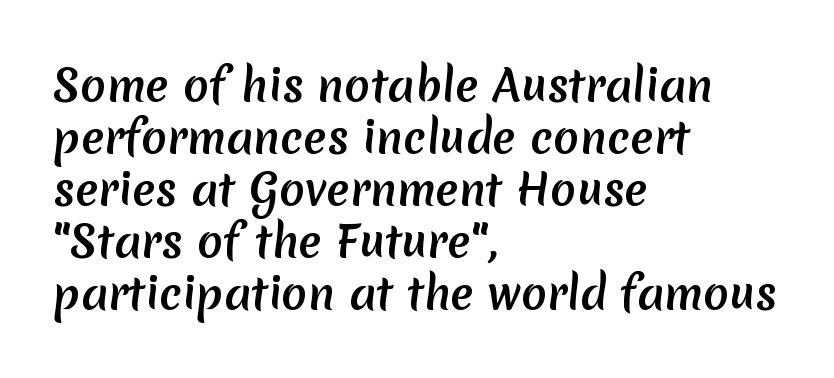
{"serif": "no", "bold": "yes", "weight": "semibold", "width": "normal", "stroke_contrast": "low", "x_height": "medium", "monospaced": "no", "underline": "no", "align": "left", "line_spacing_ratio": 1.21, "letter_spacing": "normal", "letter_spacing_em": 0.0, "glyph_px": 43}
